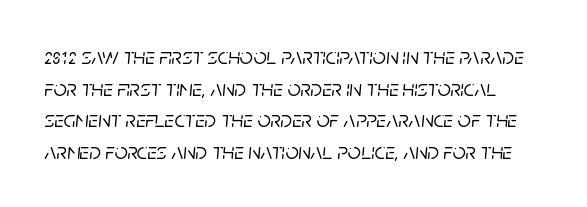
Slant detected: the letters are inclined. Students, note that the glyphs here touch the page at normal intervals. A typesetter would call this leading conventional body-copy spacing. Has an underline been added? It has not.
